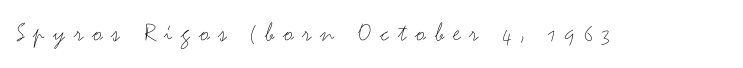
{"serif": "no", "bold": "no", "weight": "thin", "width": "wide", "stroke_contrast": "medium", "x_height": "small", "monospaced": "no", "underline": "no", "letter_spacing": "wide", "letter_spacing_em": 0.31, "glyph_px": 28}
